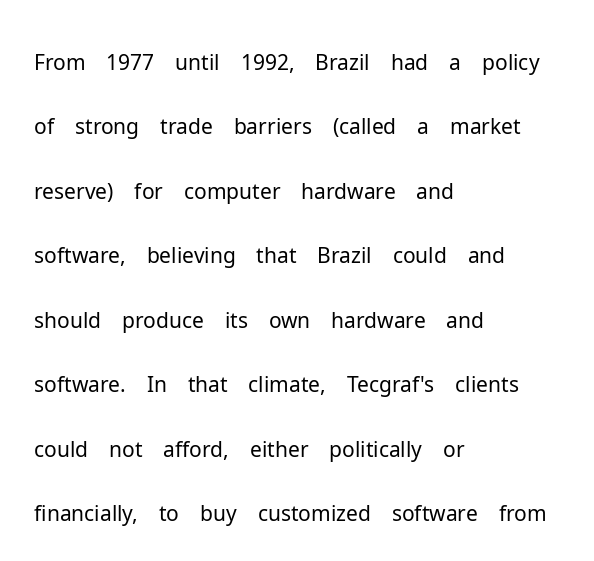
{"serif": "no", "italic": "no", "bold": "no", "weight": "light", "width": "normal", "stroke_contrast": "low", "x_height": "medium", "monospaced": "no", "underline": "no", "align": "left", "line_spacing": "normal", "line_spacing_ratio": 1.5, "letter_spacing": "normal", "letter_spacing_em": 0.0, "glyph_px": 43}
